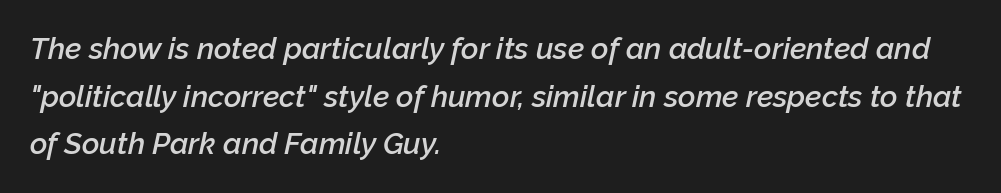
Q: Is the text bold? A: Semi-bold.
Q: Is the text italic (slanted)? A: Yes, it leans right by about 12 degrees.
Q: Is the text underlined? A: No.
Q: How is the paragraph aligned? A: Left-aligned.
Q: Is the spacing between letters normal or unusually wide? A: Normal.
Q: Is the spacing between lines tight, normal or loose? A: Normal.
Q: Width (condensed, normal, or wide)? A: Normal.
Q: Stroke contrast? A: Low.
Q: x-height? A: Medium.
Q: Monospaced? A: No.
